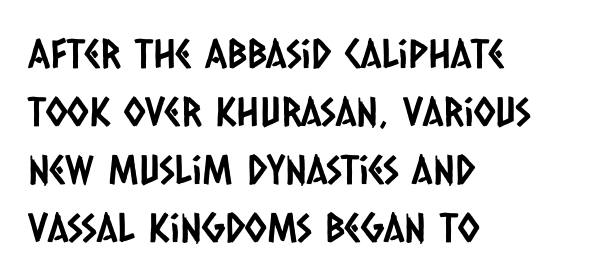
Q: Is the typeface a serif or a sans-serif typeface? A: Sans-serif.
Q: Is the text underlined? A: No.
Q: How is the paragraph aligned? A: Left-aligned.
Q: Is the spacing between letters normal or unusually wide? A: Normal.
Q: Is the spacing between lines tight, normal or loose? A: Normal.
Q: Width (condensed, normal, or wide)? A: Condensed.
Q: Stroke contrast? A: Low.
Q: x-height? A: Large.
Q: Monospaced? A: No.
